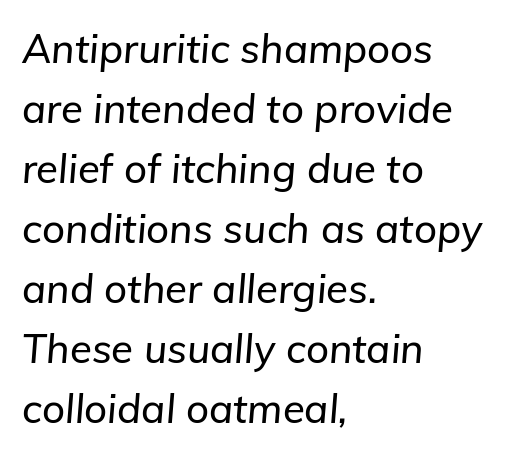
The image shows 40 px text type, italic (leaning right); set left-aligned, normal line spacing (1.5x), normal letter spacing, not underlined; low stroke contrast and a medium x-height.
